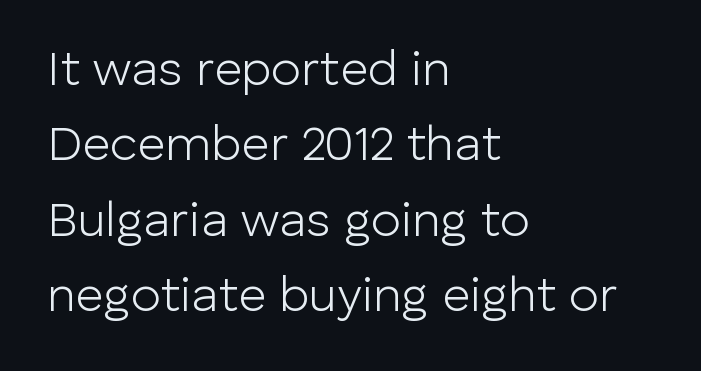
The image shows 49 px light sans-serif type, upright; set left-aligned, normal line spacing (1.54x), normal letter spacing, not underlined; low stroke contrast and a medium x-height.
